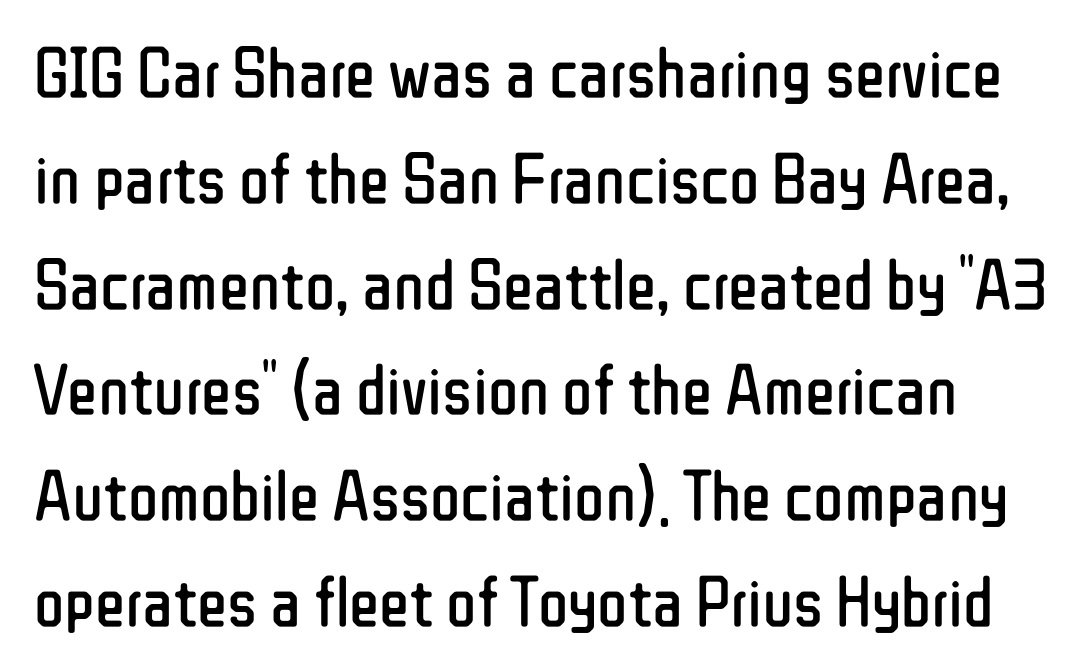
Q: Is the text bold? A: No.
Q: Is the text italic (slanted)? A: No, it is upright.
Q: Is the typeface a serif or a sans-serif typeface? A: Sans-serif.
Q: Is the text underlined? A: No.
Q: Is the spacing between letters normal or unusually wide? A: Normal.
Q: Is the spacing between lines tight, normal or loose? A: Normal.
Q: Width (condensed, normal, or wide)? A: Condensed.
Q: Stroke contrast? A: Low.
Q: x-height? A: Medium.
Q: Monospaced? A: No.
